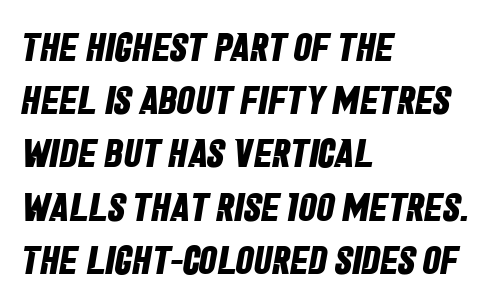
The image shows 40 px bold, condensed sans-serif type; set left-aligned, normal line spacing (1.33x), normal letter spacing, not underlined; low stroke contrast and a large x-height.
